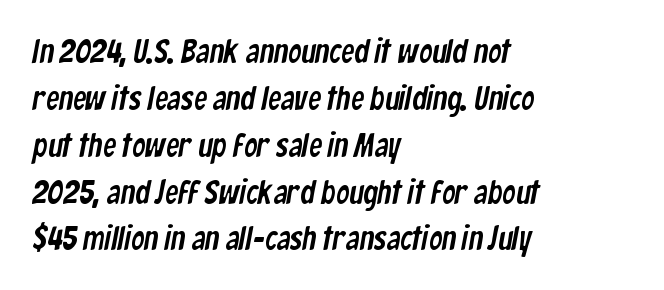
Q: Is the typeface a serif or a sans-serif typeface? A: Sans-serif.
Q: Is the text underlined? A: No.
Q: How is the paragraph aligned? A: Left-aligned.
Q: Is the spacing between letters normal or unusually wide? A: Normal.
Q: Is the spacing between lines tight, normal or loose? A: Normal.
Q: Width (condensed, normal, or wide)? A: Condensed.
Q: Stroke contrast? A: Low.
Q: x-height? A: Medium.
Q: Monospaced? A: No.
